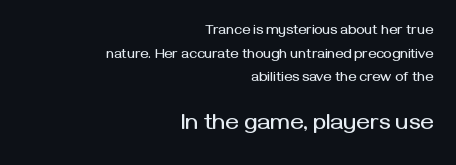
{"italic": "no", "underline": "no", "align": "right", "line_spacing": "normal", "line_spacing_ratio": 1.69, "letter_spacing": "normal", "letter_spacing_em": 0.0, "larger_block": "second", "size_ratio": 1.64, "glyph_px": 23}
